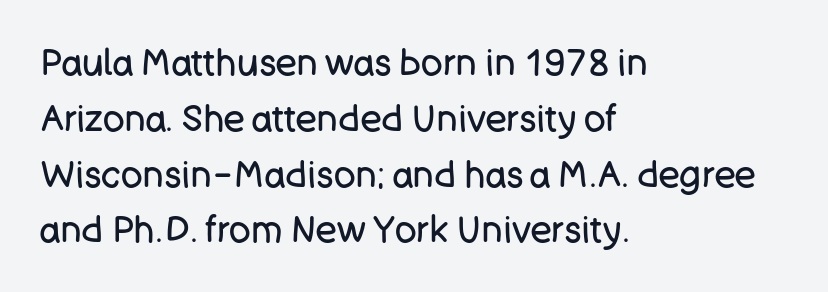
Q: Is the text bold? A: No.
Q: Is the text italic (slanted)? A: No, it is upright.
Q: Is the typeface a serif or a sans-serif typeface? A: Sans-serif.
Q: Is the text underlined? A: No.
Q: How is the paragraph aligned? A: Left-aligned.
Q: Is the spacing between letters normal or unusually wide? A: Normal.
Q: Is the spacing between lines tight, normal or loose? A: Normal.
Q: Width (condensed, normal, or wide)? A: Normal.
Q: Stroke contrast? A: Low.
Q: x-height? A: Large.
Q: Monospaced? A: No.
